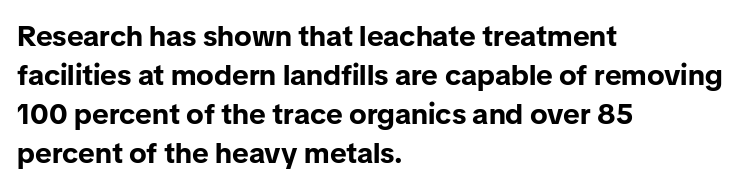
Q: Is the text bold? A: Yes.
Q: Is the text italic (slanted)? A: No, it is upright.
Q: Is the typeface a serif or a sans-serif typeface? A: Sans-serif.
Q: Is the text underlined? A: No.
Q: How is the paragraph aligned? A: Left-aligned.
Q: Is the spacing between letters normal or unusually wide? A: Normal.
Q: Is the spacing between lines tight, normal or loose? A: Normal.
Q: Width (condensed, normal, or wide)? A: Normal.
Q: Stroke contrast? A: Low.
Q: x-height? A: Medium.
Q: Monospaced? A: No.
